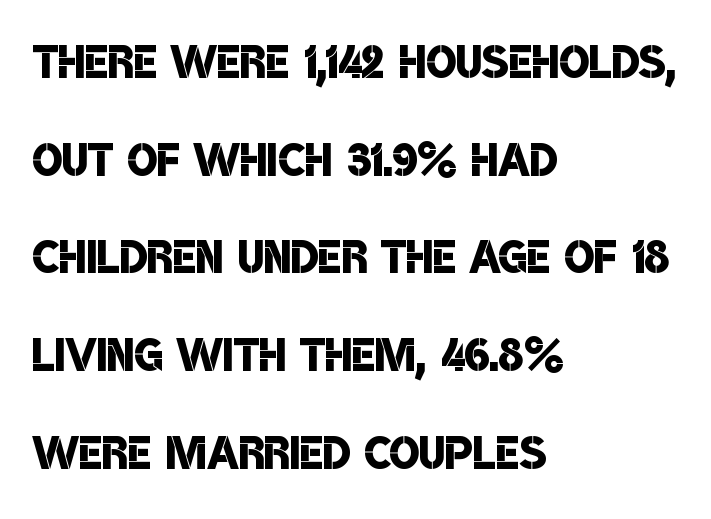
The image shows 63 px semibold, condensed sans-serif type; set left-aligned, normal line spacing (1.55x), normal letter spacing, not underlined; low stroke contrast and a large x-height.
